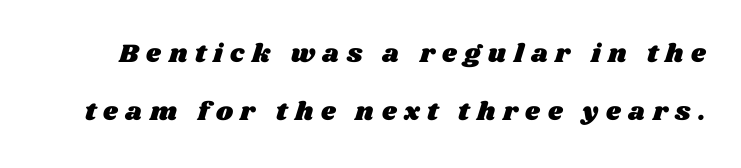
The image shows 26 px text type; set loose line spacing (2.25x), unusually wide letter spacing (+0.29 em), not underlined.
